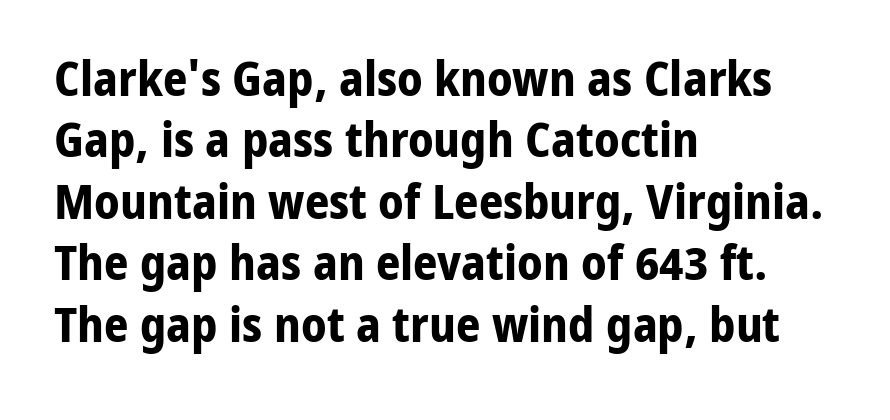
{"serif": "no", "italic": "no", "bold": "yes", "weight": "bold", "width": "normal", "stroke_contrast": "low", "x_height": "medium", "monospaced": "no", "underline": "no", "align": "left", "line_spacing": "normal", "line_spacing_ratio": 1.28, "letter_spacing": "normal", "letter_spacing_em": 0.0, "glyph_px": 48}
